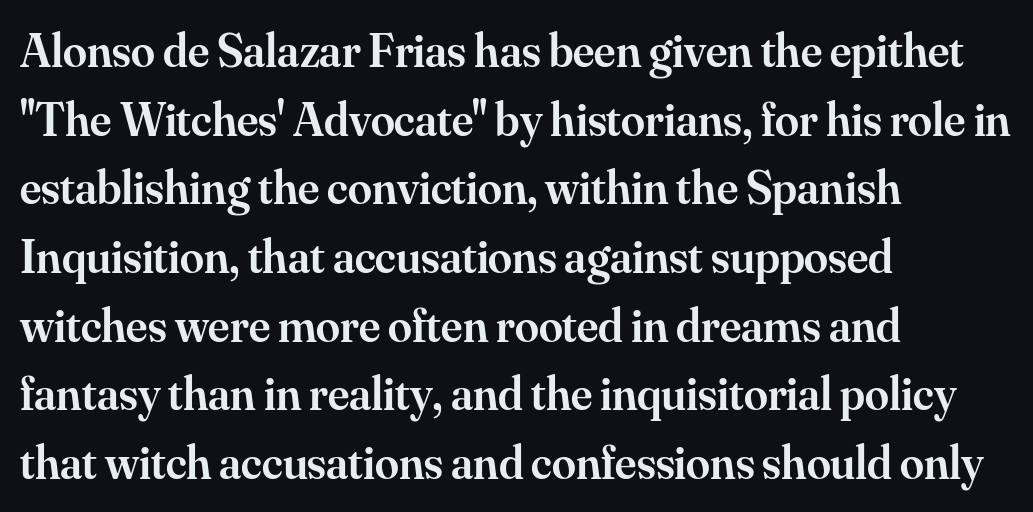
Small tapered or slab feet sit at the stroke ends, so this counts as serif. How heavy is the stroke? Medium-heavy — a semibold, shy of bold. Honestly, the letter spacing is just normal — you wouldn't notice it. Horizontally, the lines are justified to the leading edge only. Does the leading feel generous? No, just average. Each row of text sits above clean, open space.
